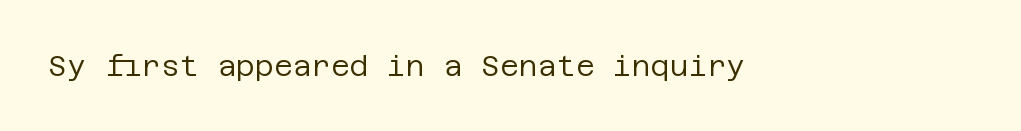
The image shows 29 px regular-weight sans-serif type, upright; set normal letter spacing, not underlined; low stroke contrast and a large x-height.
